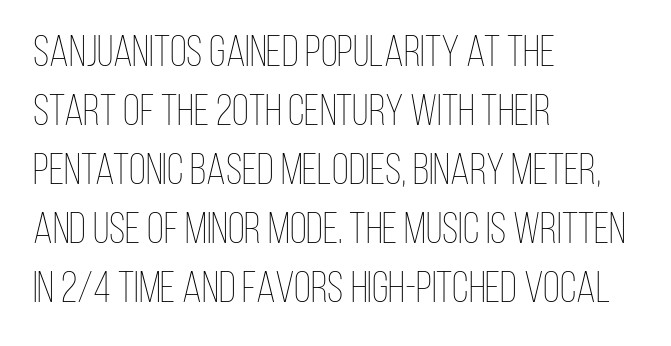
The image shows 44 px thin, condensed type, upright; set left-aligned, normal line spacing (1.34x), normal letter spacing, not underlined; low stroke contrast and a large x-height.
